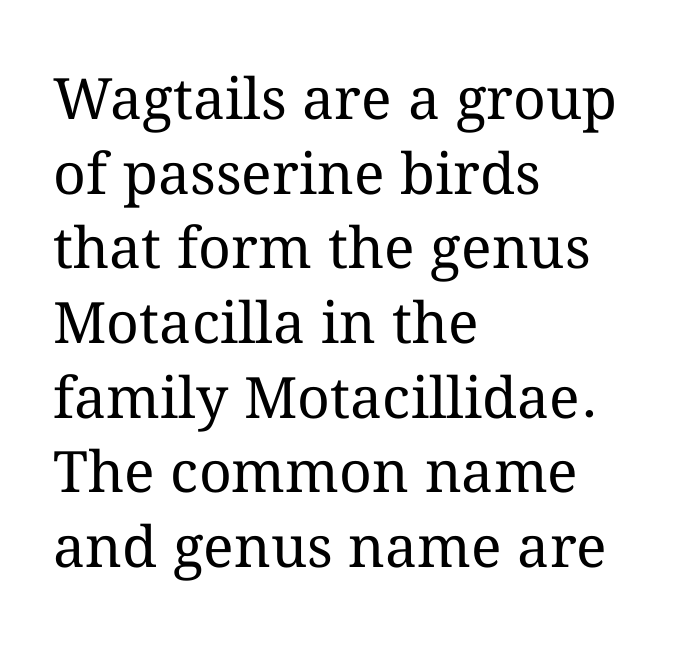
The rendering keeps characters at their native spacing. Line starts are locked; line ends wander. This reads as an unemphasized weight, regular at the heaviest. A typesetter would mark this as roman, not italic. Beneath every word, the page is bare.
